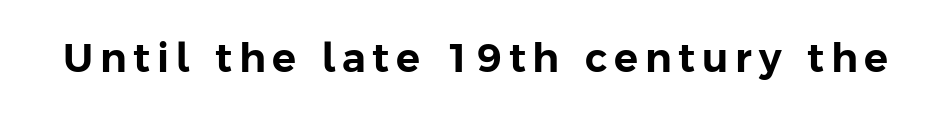
Q: Is the text italic (slanted)? A: No, it is upright.
Q: Is the typeface a serif or a sans-serif typeface? A: Sans-serif.
Q: Is the text underlined? A: No.
Q: Width (condensed, normal, or wide)? A: Normal.
Q: Stroke contrast? A: Low.
Q: x-height? A: Medium.
Q: Monospaced? A: No.
